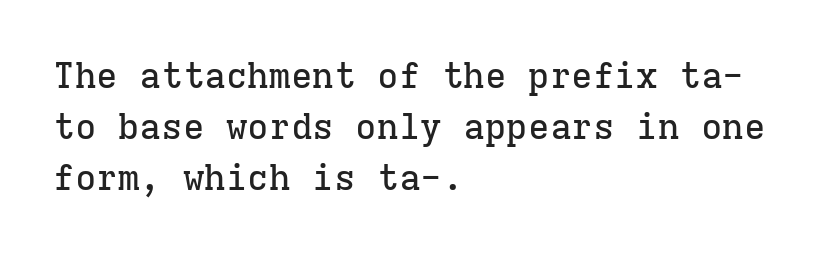
Q: Is the text italic (slanted)? A: No, it is upright.
Q: Is the typeface a serif or a sans-serif typeface? A: Serif.
Q: Is the text underlined? A: No.
Q: How is the paragraph aligned? A: Left-aligned.
Q: Is the spacing between letters normal or unusually wide? A: Normal.
Q: Is the spacing between lines tight, normal or loose? A: Normal.
Q: Width (condensed, normal, or wide)? A: Normal.
Q: Stroke contrast? A: Low.
Q: x-height? A: Medium.
Q: Monospaced? A: Yes.
